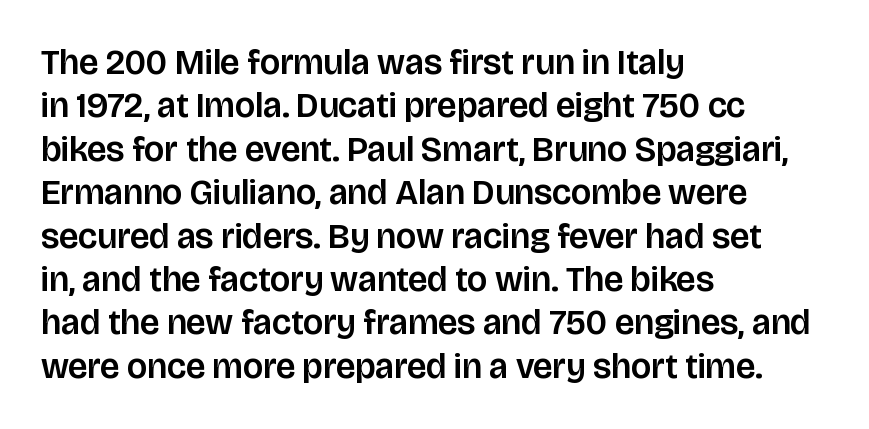
Q: Is the text italic (slanted)? A: No, it is upright.
Q: Is the typeface a serif or a sans-serif typeface? A: Sans-serif.
Q: Is the text underlined? A: No.
Q: How is the paragraph aligned? A: Left-aligned.
Q: Is the spacing between letters normal or unusually wide? A: Normal.
Q: Width (condensed, normal, or wide)? A: Normal.
Q: Stroke contrast? A: Low.
Q: x-height? A: Large.
Q: Monospaced? A: No.
